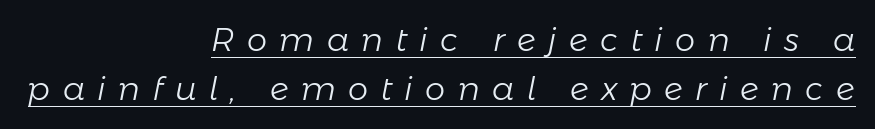
{"italic": "yes", "lean": "right", "slant_degrees": 11, "bold": "no", "weight": "light", "width": "normal", "stroke_contrast": "low", "x_height": "medium", "monospaced": "no", "underline": "yes", "align": "right", "line_spacing": "normal", "line_spacing_ratio": 1.53, "letter_spacing": "wide", "letter_spacing_em": 0.39, "glyph_px": 32}
